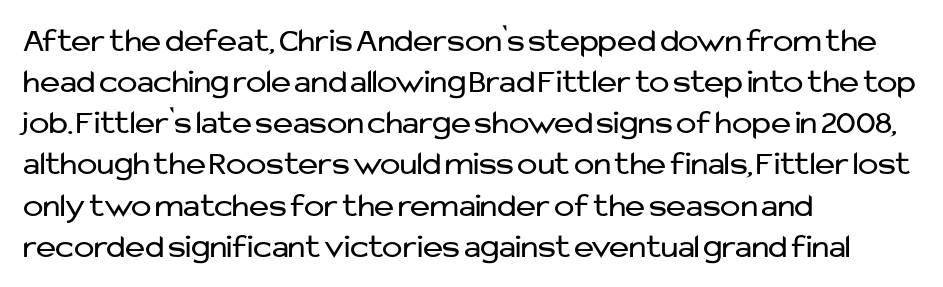
{"serif": "no", "italic": "no", "bold": "no", "weight": "regular", "width": "normal", "stroke_contrast": "low", "x_height": "medium", "monospaced": "no", "underline": "no", "align": "left", "line_spacing_ratio": 1.21, "letter_spacing": "normal", "letter_spacing_em": 0.0, "glyph_px": 34}
